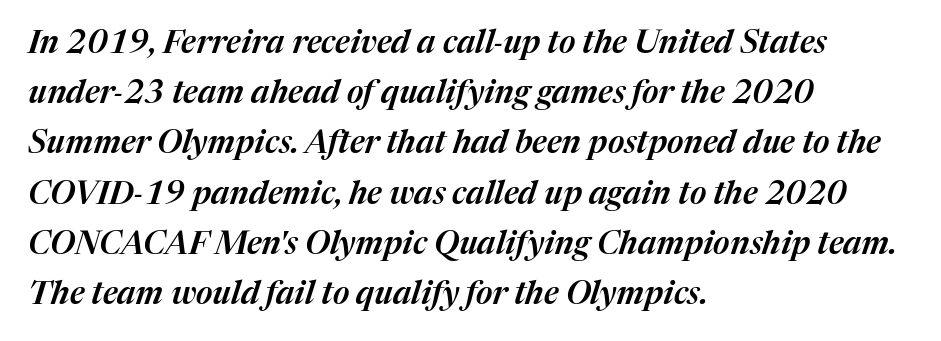
The image shows 32 px text type, italic (leaning right); set left-aligned, normal line spacing (1.57x), normal letter spacing, not underlined; medium stroke contrast and a medium x-height.
